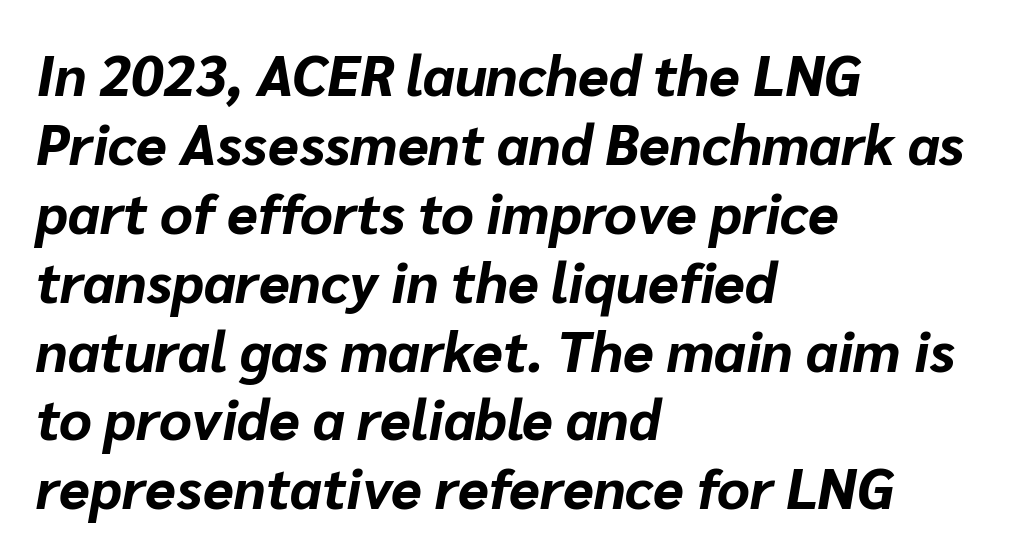
The words here are not underlined. Do the characters align in a grid? No, the font is proportional. Set as a true bold cut, around the 700 mark. Compared with a centered layout, this one pins lines to the left instead.
